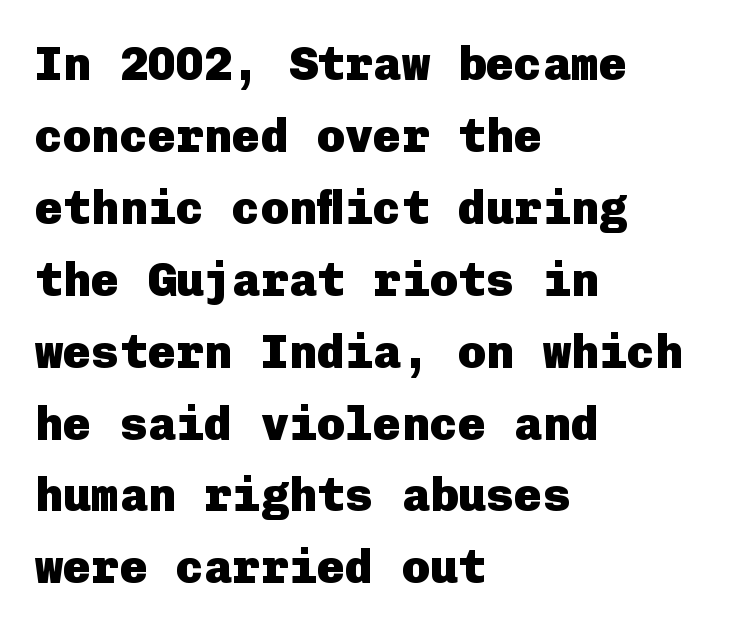
Q: Is the text bold? A: Yes.
Q: Is the text italic (slanted)? A: No, it is upright.
Q: Is the typeface a serif or a sans-serif typeface? A: Sans-serif.
Q: Is the text underlined? A: No.
Q: How is the paragraph aligned? A: Left-aligned.
Q: Is the spacing between letters normal or unusually wide? A: Normal.
Q: Is the spacing between lines tight, normal or loose? A: Normal.
Q: Width (condensed, normal, or wide)? A: Normal.
Q: Stroke contrast? A: Low.
Q: x-height? A: Medium.
